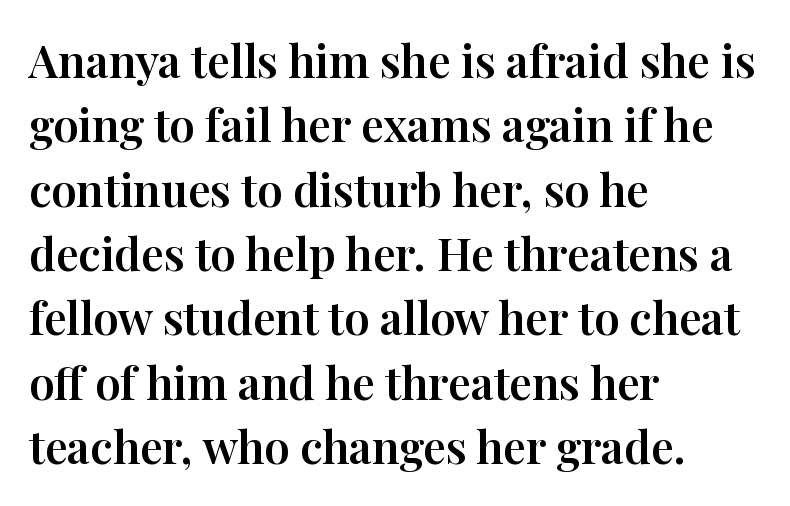
Q: Is the text italic (slanted)? A: No, it is upright.
Q: Is the typeface a serif or a sans-serif typeface? A: Serif.
Q: Is the text underlined? A: No.
Q: How is the paragraph aligned? A: Left-aligned.
Q: Is the spacing between letters normal or unusually wide? A: Normal.
Q: Is the spacing between lines tight, normal or loose? A: Normal.
Q: Width (condensed, normal, or wide)? A: Normal.
Q: Stroke contrast? A: High.
Q: x-height? A: Medium.
Q: Monospaced? A: No.
